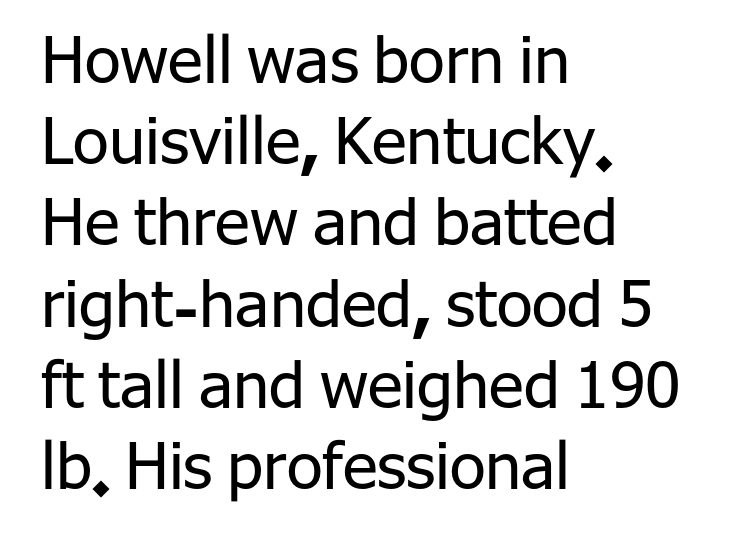
The image shows 65 px regular-weight sans-serif type, upright; set left-aligned, normal line spacing (1.25x), normal letter spacing, not underlined; low stroke contrast and a medium x-height.
